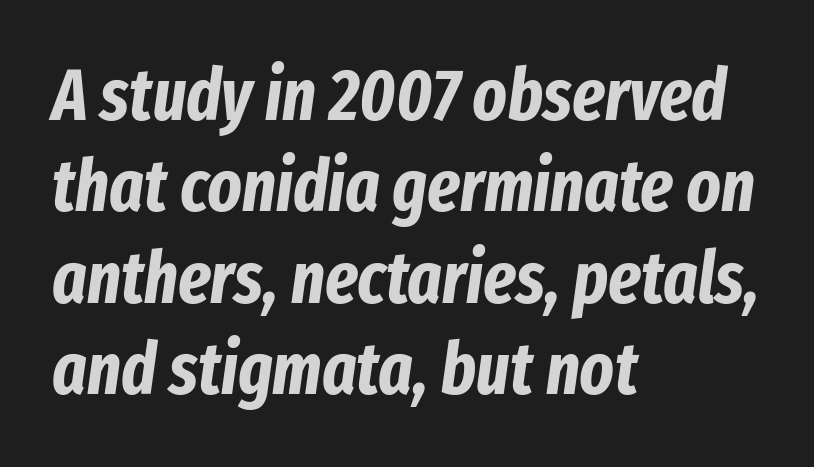
The image shows 72 px bold, condensed type, italic (leaning right); set left-aligned, normal line spacing (1.27x), normal letter spacing, not underlined; low stroke contrast and a medium x-height.
